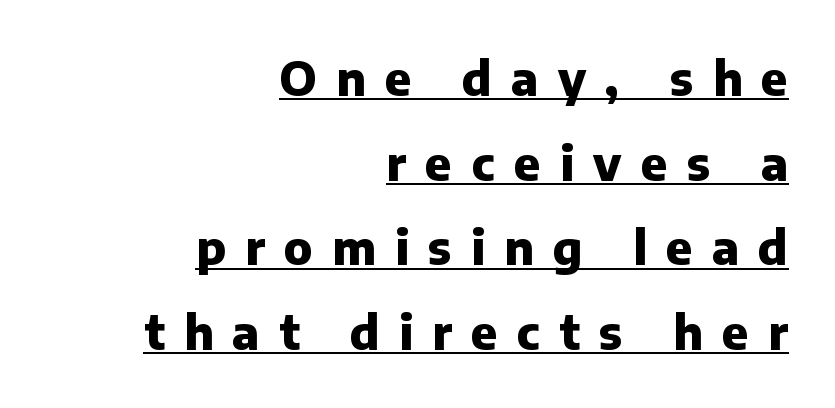
The image shows 47 px heavy sans-serif type, upright; set right-aligned, line spacing 1.8x, unusually wide letter spacing (+0.41 em), underlined; low stroke contrast and a medium x-height.
